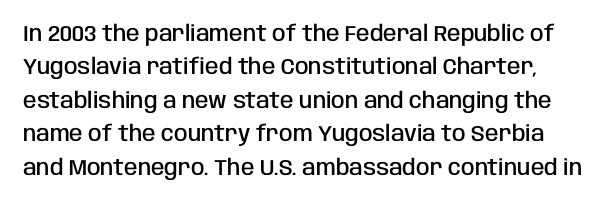
The type is set solid horizontally, with unmodified tracking. Summary of vertical rhythm: regular, with standard interline spacing. Its strokes are somewhat broadened, the hallmark of semibold type. Has an underline been added? It has not. The axis of the letterforms is exactly vertical.
